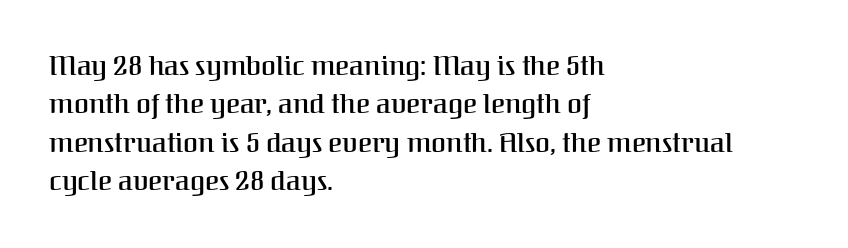
{"italic": "no", "bold": "semi", "underline": "no", "align": "left", "line_spacing": "normal", "line_spacing_ratio": 1.42, "letter_spacing": "normal", "letter_spacing_em": 0.0, "glyph_px": 27}
